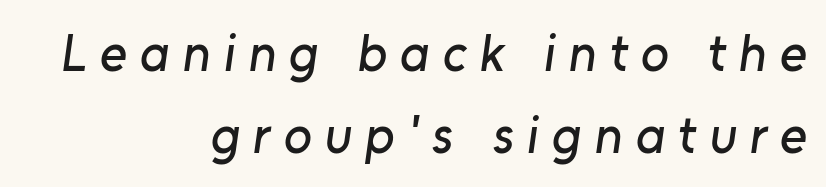
Q: Is the typeface a serif or a sans-serif typeface? A: Sans-serif.
Q: Is the text underlined? A: No.
Q: How is the paragraph aligned? A: Right-aligned.
Q: Is the spacing between letters normal or unusually wide? A: Unusually wide.
Q: Is the spacing between lines tight, normal or loose? A: Normal.
Q: Width (condensed, normal, or wide)? A: Normal.
Q: Stroke contrast? A: Low.
Q: x-height? A: Medium.
Q: Monospaced? A: No.
